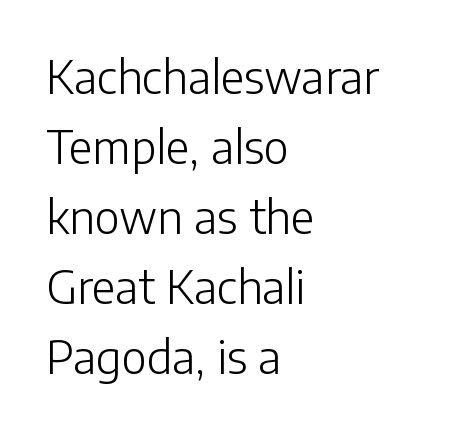
The letterforms sit at book weight or below. One glance says typical: line gaps are just what's usual. Glance below the letters and you will spot only blank space. Italic: no, the glyphs are upright roman.
